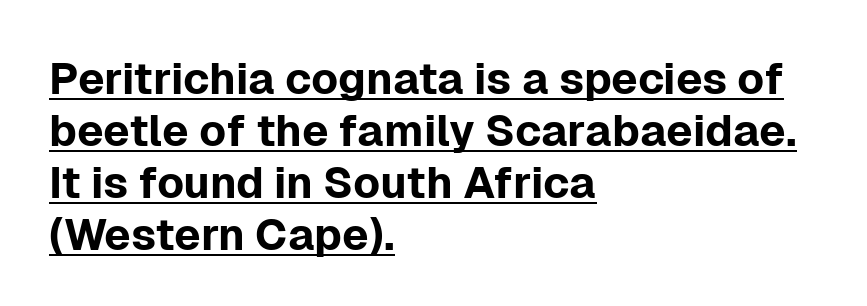
{"serif": "no", "italic": "no", "width": "normal", "stroke_contrast": "low", "x_height": "medium", "monospaced": "no", "underline": "yes", "align": "left", "line_spacing_ratio": 1.18, "letter_spacing": "normal", "letter_spacing_em": 0.0, "glyph_px": 44}
